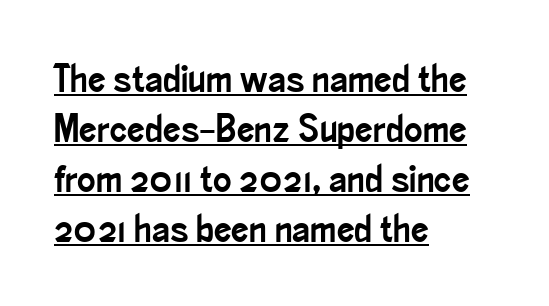
The image shows 39 px condensed sans-serif type, upright; set left-aligned, normal line spacing (1.28x), normal letter spacing, underlined; low stroke contrast and a small x-height.
